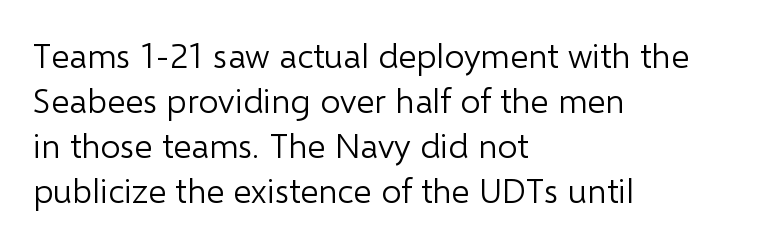
The passage shown is not underscored anywhere. Students, observe: this is what conventionally led text looks like. Each letter keeps its own natural width here, so spacing adapts to shape. Are there feet on the stems? There aren't — it's a sans. These glyphs show unthickened strokes, regular width or finer. How are the letters spaced? Ordinarily, with no added tracking.
